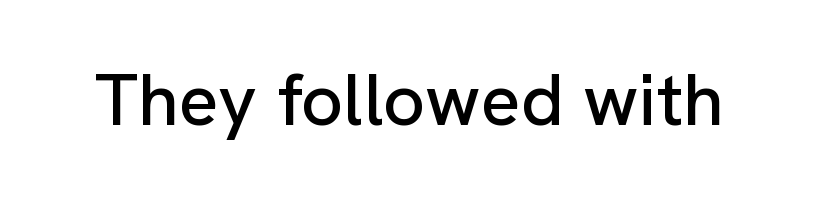
{"serif": "no", "italic": "no", "width": "normal", "stroke_contrast": "low", "x_height": "medium", "monospaced": "no", "underline": "no", "letter_spacing": "normal", "letter_spacing_em": 0.0, "glyph_px": 74}
